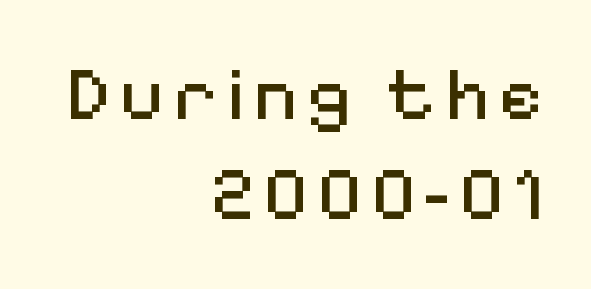
The image shows 76 px regular-weight sans-serif type, upright; set right-aligned, normal line spacing (1.32x), not underlined; medium stroke contrast and a medium x-height.
